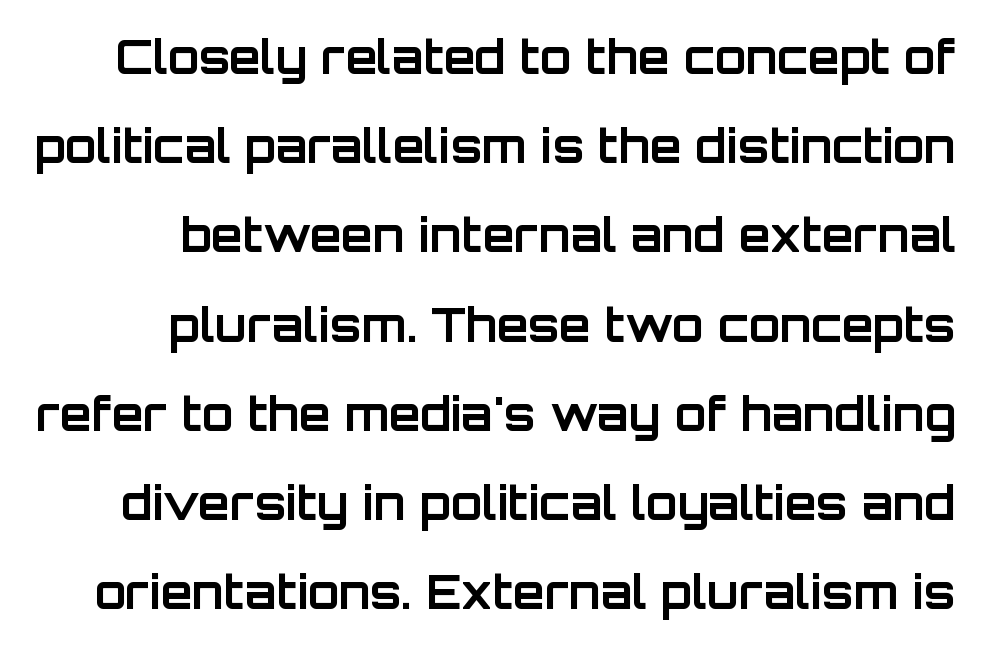
Q: Is the text bold? A: Yes.
Q: Is the text italic (slanted)? A: No, it is upright.
Q: Is the typeface a serif or a sans-serif typeface? A: Sans-serif.
Q: Is the text underlined? A: No.
Q: How is the paragraph aligned? A: Right-aligned.
Q: Is the spacing between letters normal or unusually wide? A: Normal.
Q: Is the spacing between lines tight, normal or loose? A: Loose.
Q: Width (condensed, normal, or wide)? A: Normal.
Q: Stroke contrast? A: Low.
Q: x-height? A: Large.
Q: Monospaced? A: No.
